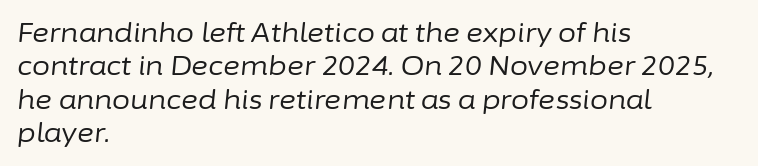
{"italic": "yes", "lean": "right", "slant_degrees": 6, "bold": "no", "underline": "no", "align": "left", "line_spacing": "normal", "line_spacing_ratio": 1.28, "letter_spacing": "normal", "letter_spacing_em": 0.0, "glyph_px": 26}
